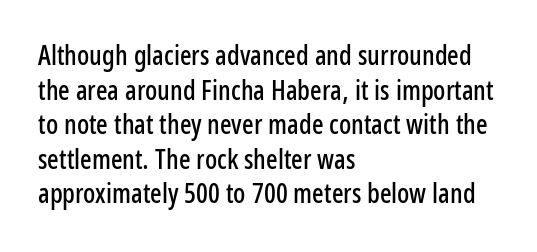
You could call the tracking neutral — neither tight nor loose. Interline gaps are of average width in this sample. The zone under the glyphs is completely vacant. A classic flush-left, rag-right setting is used for this passage. Style check: upright.
